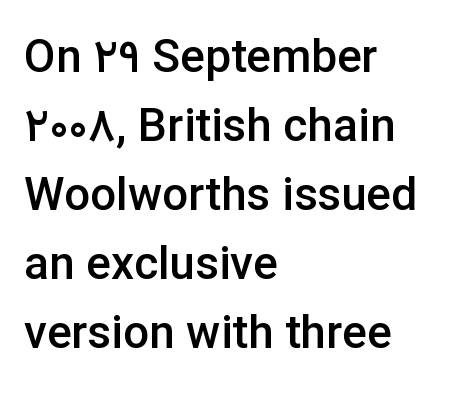
This sample has the flowing, uneven cadence of proportional lettering. Leftover space on each line is placed entirely after the last word. The words here are not underlined. Nope, not italic — everything's standing straight. Nobody touched the tracking dial on this one. The space between consecutive lines is moderate.
